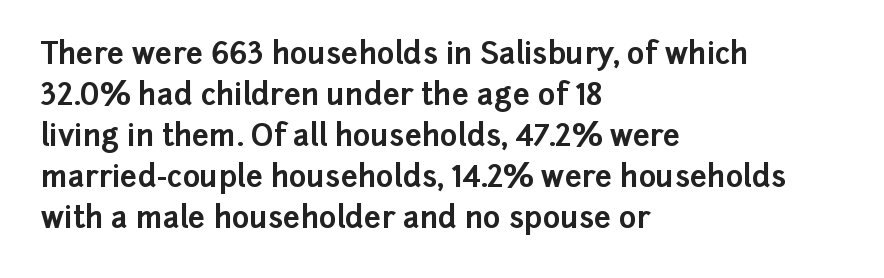
{"serif": "no", "italic": "no", "bold": "yes", "weight": "bold", "width": "normal", "stroke_contrast": "low", "x_height": "medium", "monospaced": "no", "underline": "no", "align": "left", "line_spacing": "normal", "line_spacing_ratio": 1.37, "letter_spacing": "normal", "letter_spacing_em": 0.0, "glyph_px": 30}
